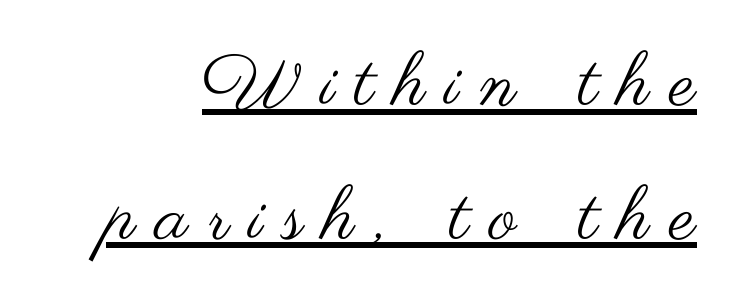
{"serif": "no", "bold": "no", "weight": "regular", "width": "wide", "stroke_contrast": "medium", "x_height": "small", "monospaced": "no", "underline": "yes", "line_spacing_ratio": 1.83, "letter_spacing": "wide", "letter_spacing_em": 0.28, "glyph_px": 73}
